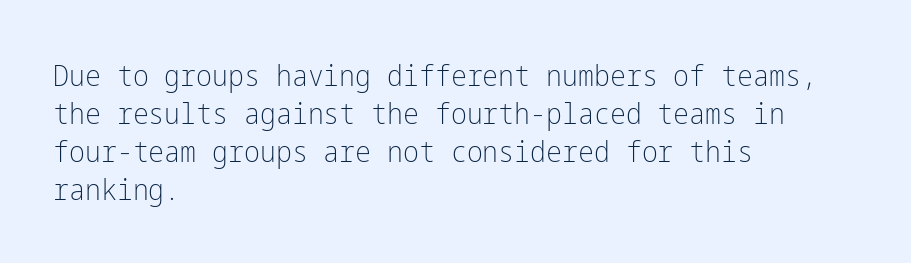
Q: Is the text bold? A: No.
Q: Is the text italic (slanted)? A: No, it is upright.
Q: Is the typeface a serif or a sans-serif typeface? A: Sans-serif.
Q: Is the text underlined? A: No.
Q: How is the paragraph aligned? A: Left-aligned.
Q: Is the spacing between letters normal or unusually wide? A: Normal.
Q: Is the spacing between lines tight, normal or loose? A: Normal.
Q: Width (condensed, normal, or wide)? A: Condensed.
Q: Stroke contrast? A: Low.
Q: x-height? A: Medium.
